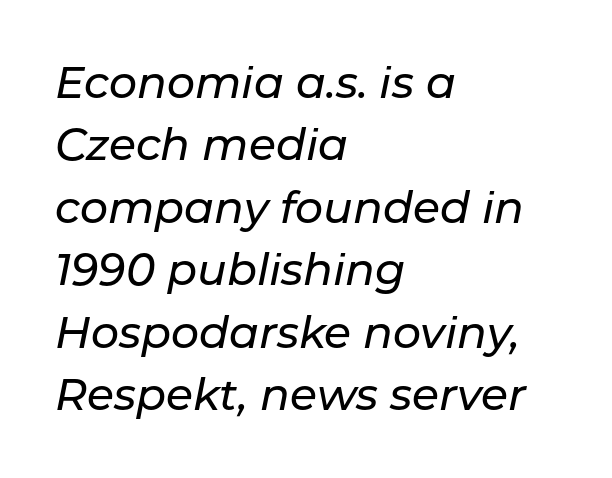
The image shows 44 px text type, italic (leaning right); set left-aligned, normal line spacing (1.42x), normal letter spacing, not underlined; low stroke contrast and a medium x-height.
